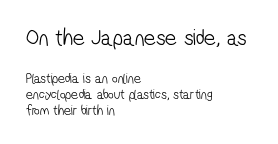
{"bold": "no", "underline": "no", "align": "left", "line_spacing": "tight", "line_spacing_ratio": 1.14, "letter_spacing": "normal", "letter_spacing_em": 0.0, "larger_block": "first", "size_ratio": 1.64, "glyph_px": 23}
